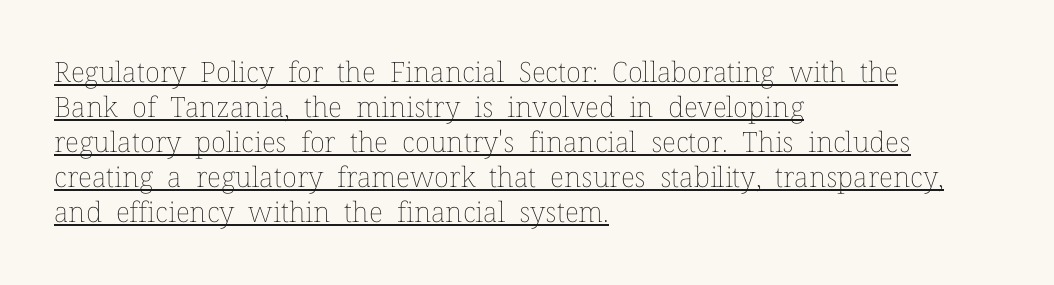
The image shows 28 px thin type, upright; set left-aligned, normal line spacing (1.25x), normal letter spacing, underlined; low stroke contrast and a medium x-height.
